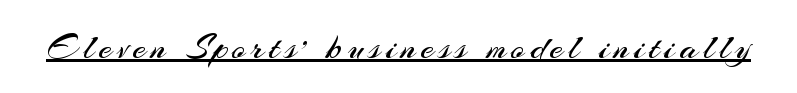
The font family rendered here belongs to the sans-serif group. Like a heading marked for emphasis, these lines bear an underscore. Heaviness? Minimal to ordinary, like unemphasized prose. Spacing verdict: proportional, widths tailored to each character.
